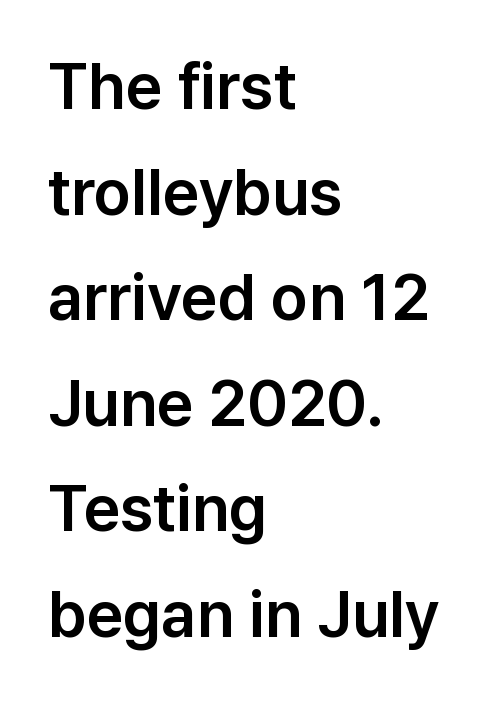
{"serif": "no", "italic": "no", "width": "normal", "stroke_contrast": "low", "x_height": "medium", "monospaced": "no", "underline": "no", "align": "left", "line_spacing": "normal", "line_spacing_ratio": 1.65, "letter_spacing": "normal", "letter_spacing_em": 0.0, "glyph_px": 64}
